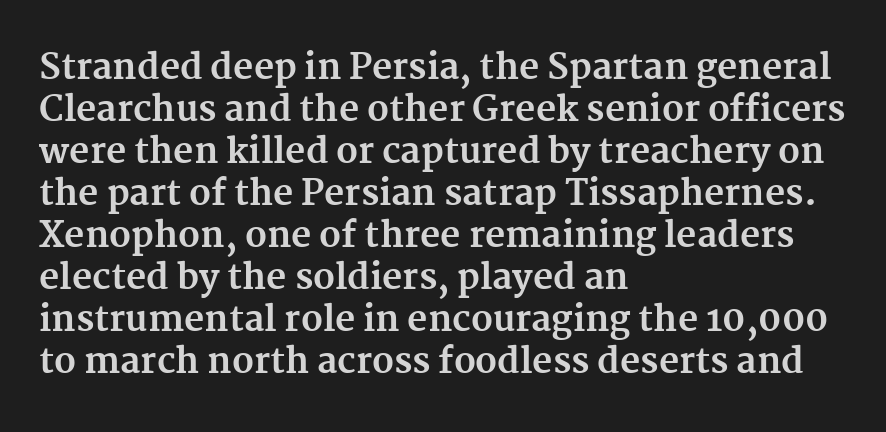
Q: Is the text bold? A: Yes.
Q: Is the text italic (slanted)? A: No, it is upright.
Q: Is the typeface a serif or a sans-serif typeface? A: Serif.
Q: Is the text underlined? A: No.
Q: How is the paragraph aligned? A: Left-aligned.
Q: Is the spacing between letters normal or unusually wide? A: Normal.
Q: Width (condensed, normal, or wide)? A: Normal.
Q: Stroke contrast? A: Medium.
Q: x-height? A: Medium.
Q: Monospaced? A: No.
